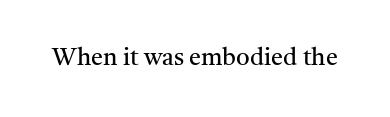
Q: Is the text bold? A: No.
Q: Is the text italic (slanted)? A: No, it is upright.
Q: Is the text underlined? A: No.
Q: Is the spacing between letters normal or unusually wide? A: Normal.
